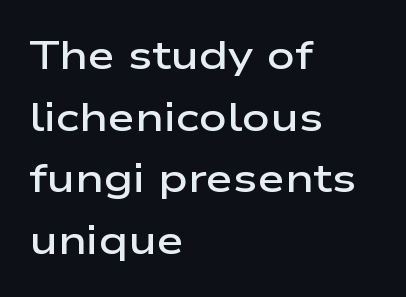
Typographic density is moderately raised because the face is semibold. The text block is weighted toward the left margin, trailing off unevenly rightward. Unlike a traditional serif, this face leaves its strokes unadorned. Descender tails drop into unmarked territory. Normally led — the rows are evenly, conventionally spaced.
